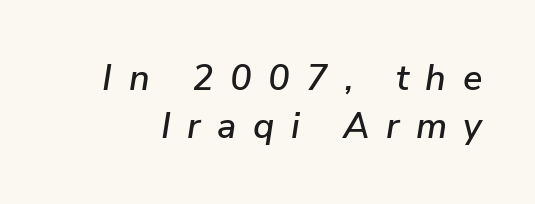
Quick note: italic. The line texture is sparse and dotted thanks to wide tracking. Horizontal bands of white between lines are of average thickness. Each letter keeps its own natural width here, so spacing adapts to shape.
